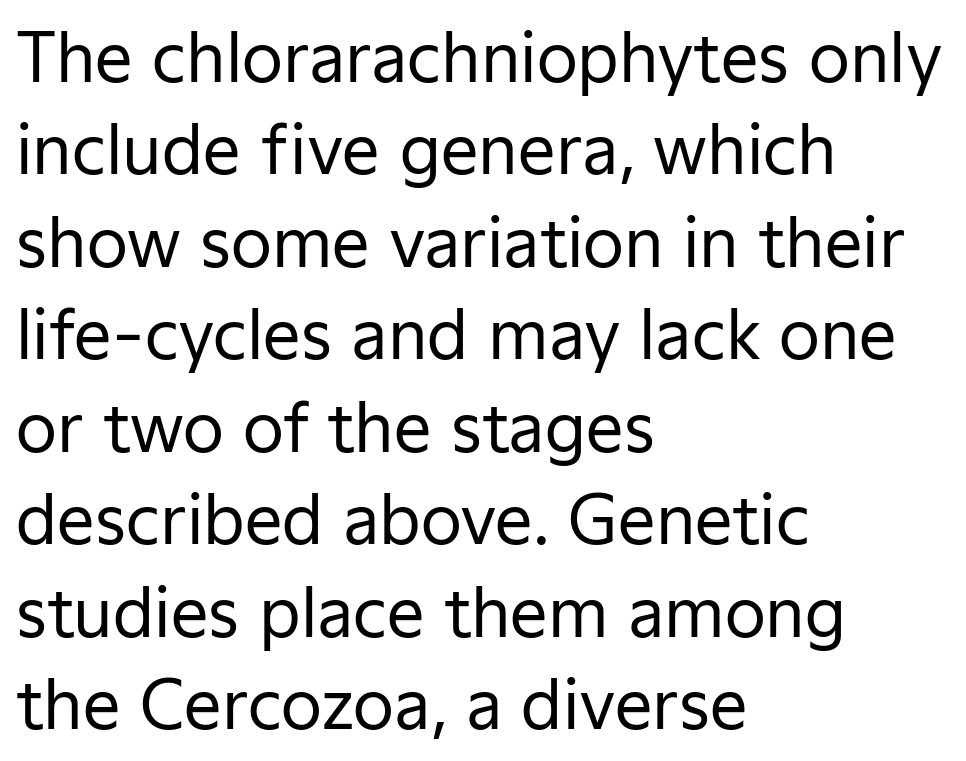
Q: Is the text bold? A: No.
Q: Is the text italic (slanted)? A: No, it is upright.
Q: Is the typeface a serif or a sans-serif typeface? A: Sans-serif.
Q: Is the text underlined? A: No.
Q: How is the paragraph aligned? A: Left-aligned.
Q: Is the spacing between letters normal or unusually wide? A: Normal.
Q: Is the spacing between lines tight, normal or loose? A: Normal.
Q: Width (condensed, normal, or wide)? A: Normal.
Q: Stroke contrast? A: Low.
Q: x-height? A: Medium.
Q: Monospaced? A: No.
